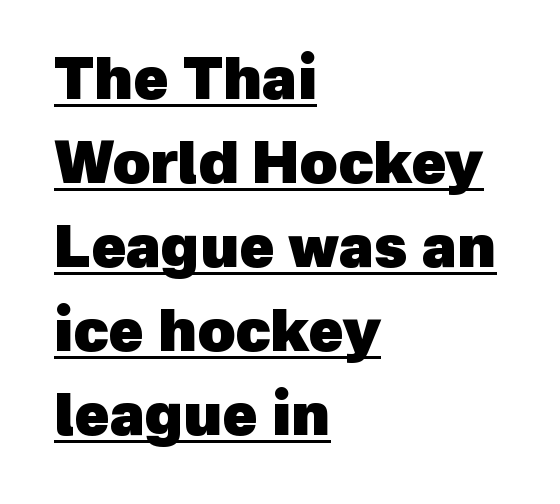
Casual observation: everything's shoved over to the left. The passage shown is typed in a proportional face where columns would drift. The text was rendered using a sans face with plain stroke endings. Honestly, the letter spacing is just normal — you wouldn't notice it. Typographic density is high because the face is bold.
